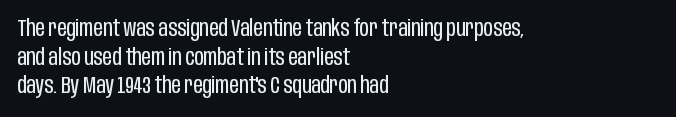
Beneath every word, the page is bare. On a weight scale, this lands at 450 or below. Look at the tracking — it's just the regular setting, nothing added. The typesetter chose a ragged-right arrangement here. Upright lettering throughout.
